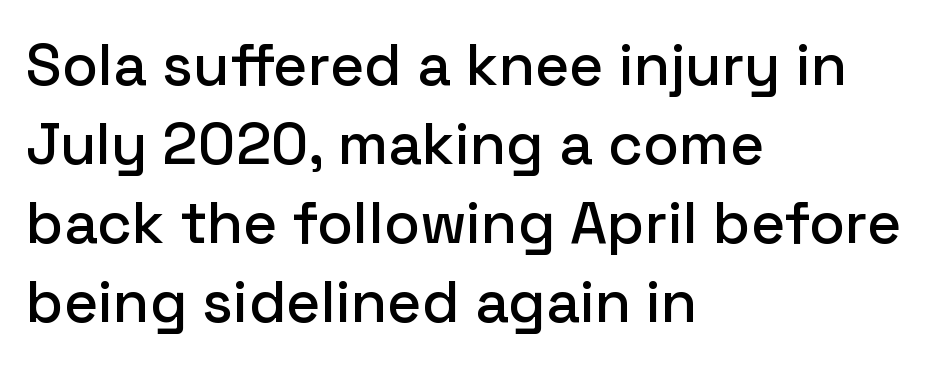
The image shows 59 px sans-serif type, upright; set left-aligned, normal line spacing (1.34x), normal letter spacing, not underlined; low stroke contrast and a medium x-height.
